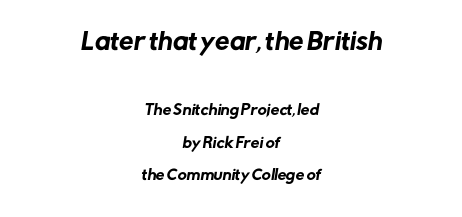
The image shows 23 px text type; set centered, loose line spacing (2.33x), normal letter spacing, not underlined; the first (top) block is 1.64x larger.
